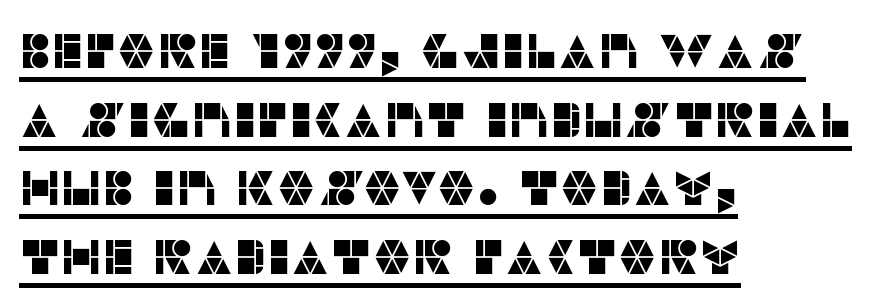
Q: Is the text italic (slanted)? A: No, it is upright.
Q: Is the typeface a serif or a sans-serif typeface? A: Sans-serif.
Q: Is the text underlined? A: Yes.
Q: How is the paragraph aligned? A: Left-aligned.
Q: Is the spacing between letters normal or unusually wide? A: Normal.
Q: Is the spacing between lines tight, normal or loose? A: Normal.
Q: Width (condensed, normal, or wide)? A: Normal.
Q: Stroke contrast? A: Low.
Q: x-height? A: Large.
Q: Monospaced? A: No.
